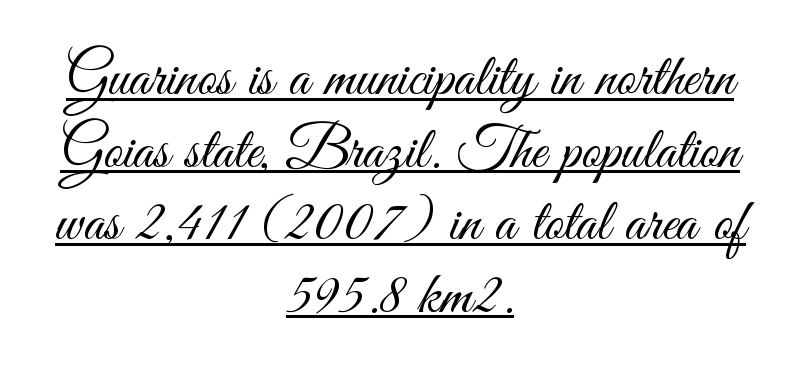
{"serif": "no", "bold": "no", "weight": "light", "width": "condensed", "stroke_contrast": "medium", "x_height": "small", "monospaced": "no", "underline": "yes", "align": "center", "line_spacing_ratio": 1.21, "letter_spacing": "normal", "letter_spacing_em": 0.0, "glyph_px": 60}
